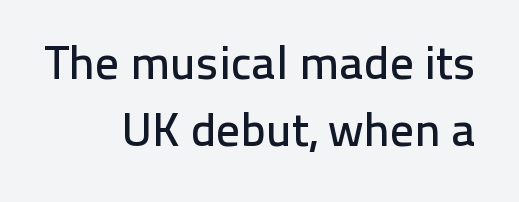
The paragraph has a hard right edge and a soft left edge. Here the designer chose a conventional face with non-uniform glyph widths. No feet cap the strokes, marking this as sans-serif type. A normal amount of white space separates one row of letters from the next.
